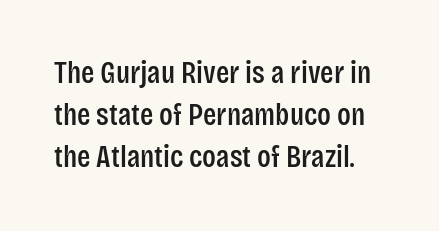
Q: Is the text italic (slanted)? A: No, it is upright.
Q: Is the typeface a serif or a sans-serif typeface? A: Sans-serif.
Q: Is the text underlined? A: No.
Q: Is the spacing between letters normal or unusually wide? A: Normal.
Q: Is the spacing between lines tight, normal or loose? A: Normal.
Q: Width (condensed, normal, or wide)? A: Condensed.
Q: Stroke contrast? A: Low.
Q: x-height? A: Large.
Q: Monospaced? A: No.
